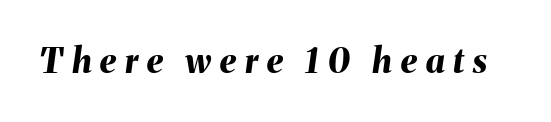
Plain, unruled lines of type. Style check: oblique. Think of a printed novel: that variable character pitch is what you see here. These words are printed bold, with thick strokes throughout. Does extra space separate the letters? Yes, quite a lot of it.
